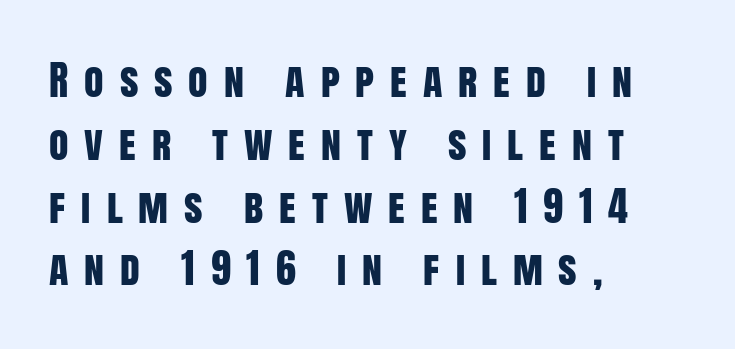
{"serif": "no", "italic": "no", "width": "condensed", "stroke_contrast": "low", "x_height": "large", "monospaced": "no", "underline": "no", "align": "left", "line_spacing": "normal", "line_spacing_ratio": 1.57, "letter_spacing": "wide", "letter_spacing_em": 0.4, "glyph_px": 40}
